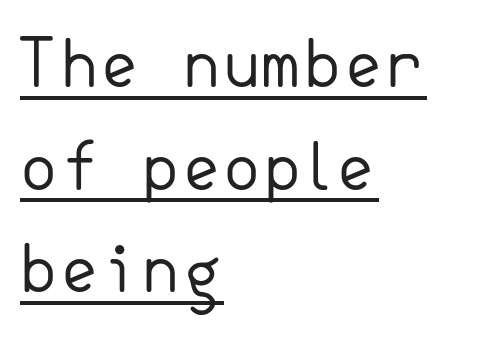
The image shows 65 px regular-weight sans-serif type, upright; set left-aligned, normal line spacing (1.58x), normal letter spacing, underlined; low stroke contrast and a small x-height.
